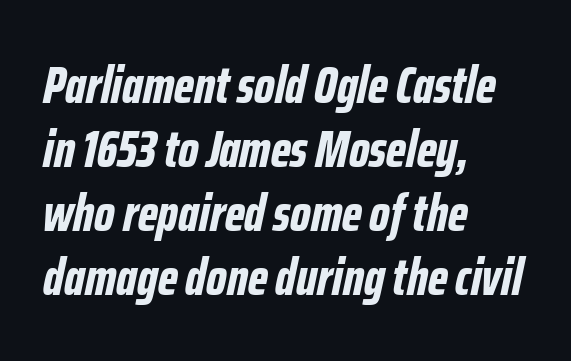
The image shows 52 px bold, condensed type, italic (leaning right); set left-aligned, line spacing 1.23x, normal letter spacing, not underlined; low stroke contrast and a medium x-height.
